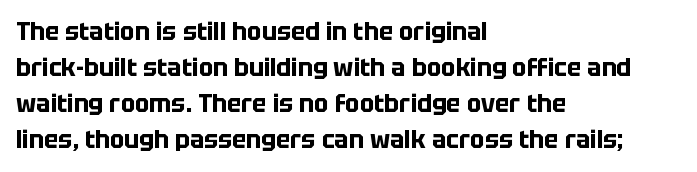
These lines are set flush left with a ragged right edge. Upright lettering throughout. Compared with typical body copy, the letter spacing here is the same. The line-height multiplier appears to be the usual default.
